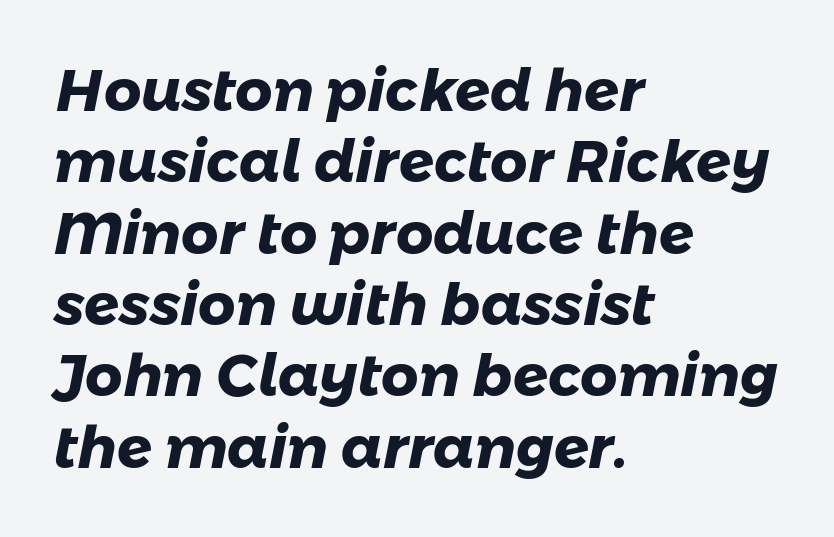
{"serif": "no", "bold": "yes", "weight": "heavy", "width": "normal", "stroke_contrast": "low", "x_height": "medium", "monospaced": "no", "underline": "no", "align": "left", "line_spacing_ratio": 1.23, "letter_spacing": "normal", "letter_spacing_em": 0.0, "glyph_px": 58}
